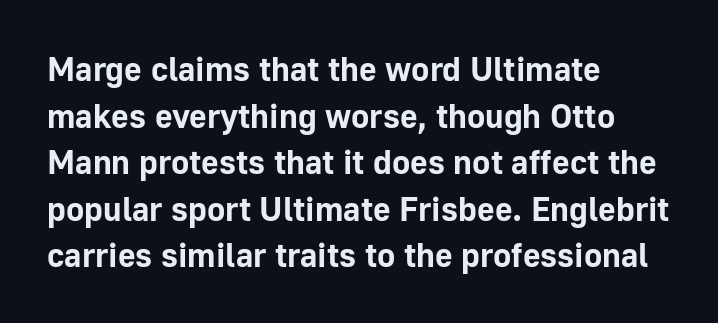
The typeface chosen for these lines omits serifs. The designer left line spacing at the default. The strokes are fattened all the way to bold. Think of a printed novel: that variable character pitch is what you see here. The ragged edge is on the right, which tells us the setting is flush left.
